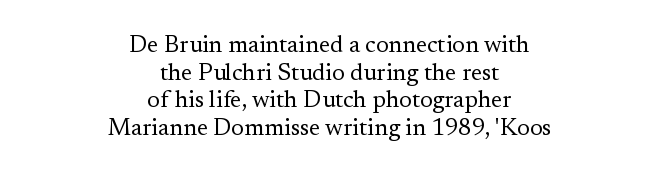
The image shows 24 px text type, upright; set centered, tight line spacing (1.15x), normal letter spacing, not underlined.
